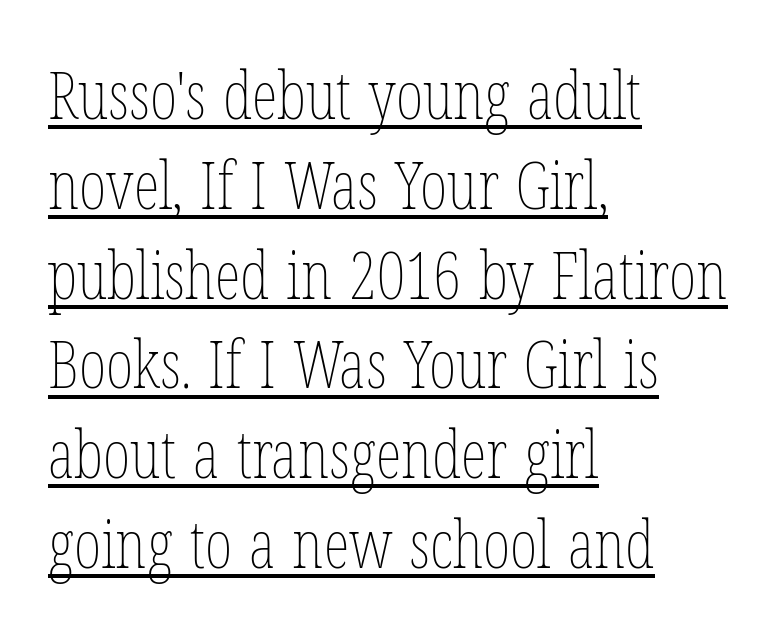
Q: Is the text bold? A: No.
Q: Is the text italic (slanted)? A: No, it is upright.
Q: Is the text underlined? A: Yes.
Q: How is the paragraph aligned? A: Left-aligned.
Q: Is the spacing between letters normal or unusually wide? A: Normal.
Q: Is the spacing between lines tight, normal or loose? A: Normal.
Q: Width (condensed, normal, or wide)? A: Condensed.
Q: Stroke contrast? A: Low.
Q: x-height? A: Medium.
Q: Monospaced? A: No.
